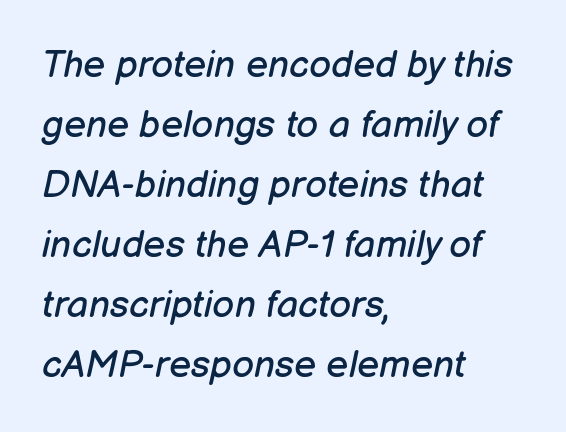
Q: Is the text bold? A: No.
Q: Is the text italic (slanted)? A: Yes, it leans right by about 12 degrees.
Q: Is the text underlined? A: No.
Q: How is the paragraph aligned? A: Left-aligned.
Q: Is the spacing between letters normal or unusually wide? A: Normal.
Q: Is the spacing between lines tight, normal or loose? A: Normal.
Q: Width (condensed, normal, or wide)? A: Normal.
Q: Stroke contrast? A: Low.
Q: x-height? A: Medium.
Q: Monospaced? A: No.
